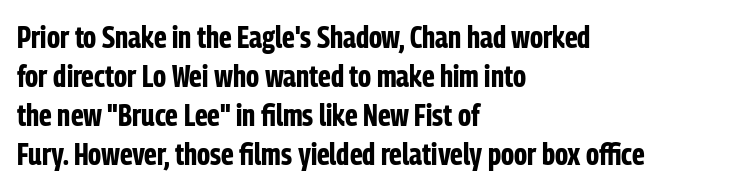
The image shows 31 px bold, condensed sans-serif type, upright; set left-aligned, normal line spacing (1.26x), normal letter spacing, not underlined; low stroke contrast and a medium x-height.
